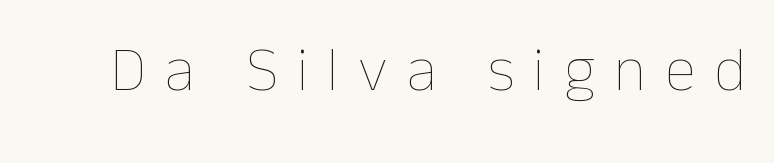
Stems here are at most as thick as an everyday book face. Tracking value appears strongly positive — letters spread wide. A typesetter would call this proportional, since set widths differ per character. Ascenders rise straight up at ninety degrees. The foot of each line stays bare and open.
